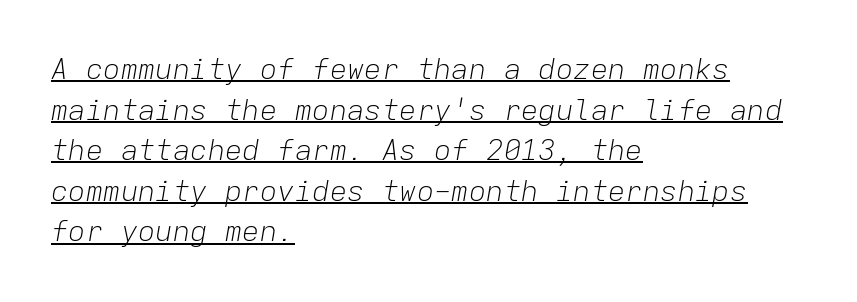
{"italic": "yes", "lean": "right", "slant_degrees": 9, "bold": "no", "weight": "light", "width": "normal", "stroke_contrast": "low", "x_height": "medium", "monospaced": "yes", "underline": "yes", "align": "left", "line_spacing": "normal", "line_spacing_ratio": 1.4, "letter_spacing": "normal", "letter_spacing_em": 0.0, "glyph_px": 29}
